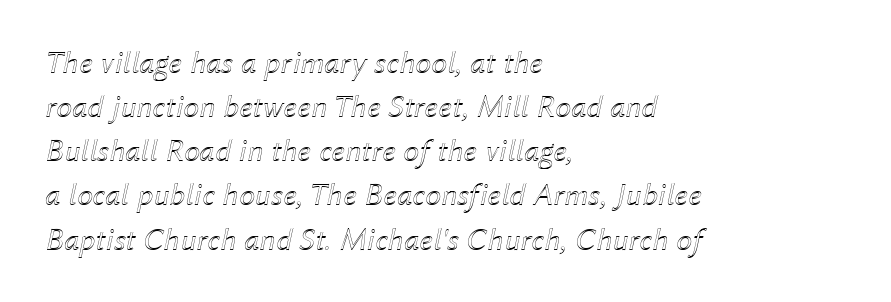
{"italic": "yes", "lean": "right", "slant_degrees": 12, "width": "normal", "x_height": "medium", "monospaced": "no", "underline": "no", "align": "left", "line_spacing": "normal", "line_spacing_ratio": 1.38, "letter_spacing": "normal", "letter_spacing_em": 0.0, "glyph_px": 32}
